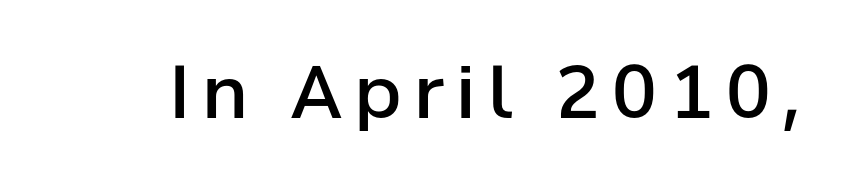
The image shows 73 px semibold sans-serif type, upright; set not underlined; low stroke contrast and a medium x-height.
